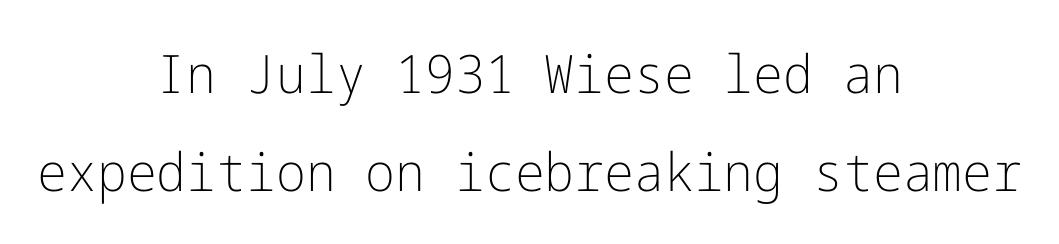
Anything drawn beneath the words? Only blank space. A light-to-regular cut is what we see here. To sum up the face: it is a sans, with no serifs. Nobody touched the tracking dial on this one. The paragraph shown floats in the horizontal middle. Ascenders rise straight up at ninety degrees.
